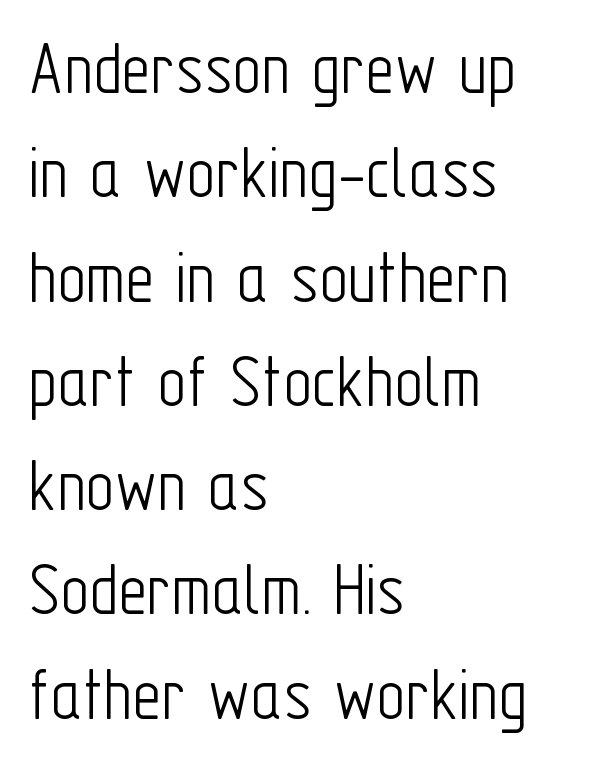
Q: Is the text bold? A: No.
Q: Is the text italic (slanted)? A: No, it is upright.
Q: Is the typeface a serif or a sans-serif typeface? A: Sans-serif.
Q: Is the text underlined? A: No.
Q: How is the paragraph aligned? A: Left-aligned.
Q: Is the spacing between letters normal or unusually wide? A: Normal.
Q: Is the spacing between lines tight, normal or loose? A: Normal.
Q: Width (condensed, normal, or wide)? A: Condensed.
Q: Stroke contrast? A: Low.
Q: x-height? A: Medium.
Q: Monospaced? A: No.
